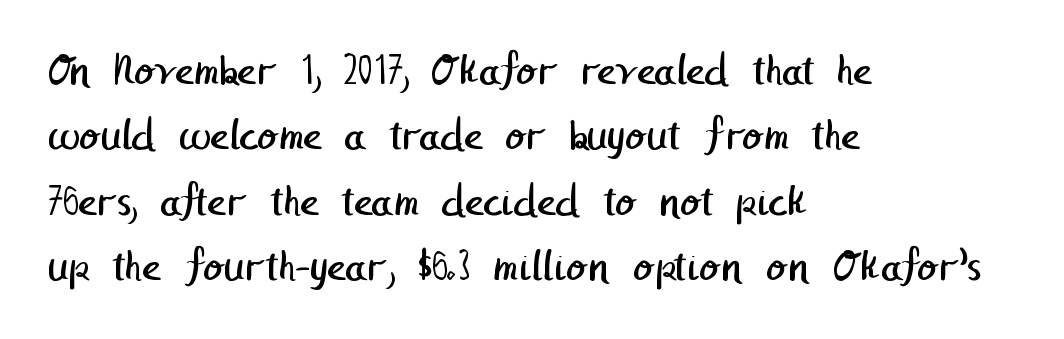
Q: Is the text bold? A: No.
Q: Is the typeface a serif or a sans-serif typeface? A: Sans-serif.
Q: Is the text underlined? A: No.
Q: How is the paragraph aligned? A: Left-aligned.
Q: Is the spacing between letters normal or unusually wide? A: Normal.
Q: Is the spacing between lines tight, normal or loose? A: Normal.
Q: Width (condensed, normal, or wide)? A: Normal.
Q: Stroke contrast? A: Low.
Q: x-height? A: Medium.
